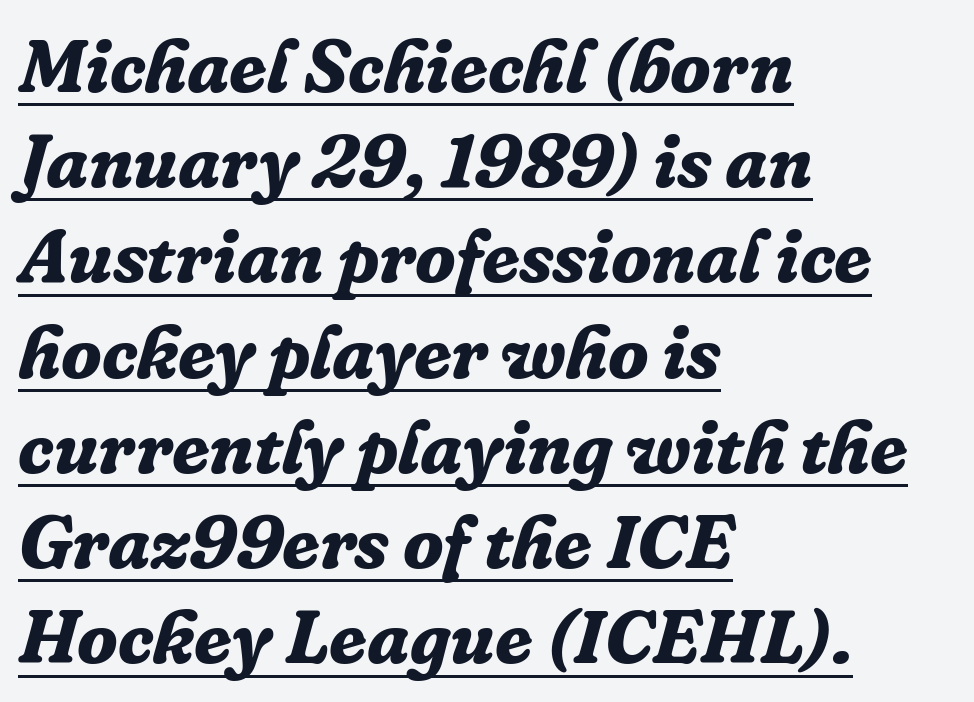
The line texture is even and compact thanks to regular tracking. Horizontal alignment here is leftward, the default for most running prose. Spacing verdict: proportional, widths tailored to each character. This rendering employs a face with finishing strokes, i.e., a serif. Somebody hit Ctrl+U on this one — the words are underlined.
